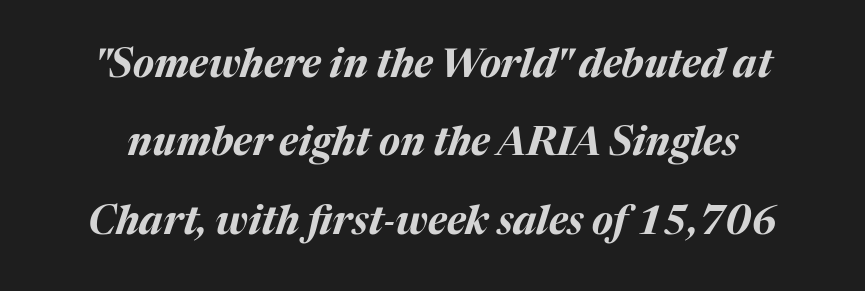
Q: Is the text bold? A: Yes.
Q: Is the text italic (slanted)? A: Yes, it leans right by about 17 degrees.
Q: Is the text underlined? A: No.
Q: Is the spacing between letters normal or unusually wide? A: Normal.
Q: Is the spacing between lines tight, normal or loose? A: Loose.
Q: Width (condensed, normal, or wide)? A: Normal.
Q: Stroke contrast? A: Medium.
Q: x-height? A: Medium.
Q: Monospaced? A: No.
